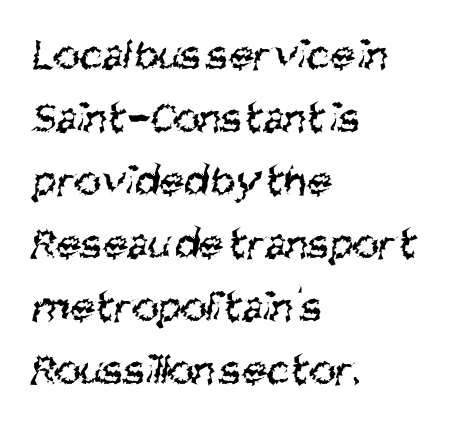
The image shows 45 px regular-weight, condensed sans-serif type; set left-aligned, normal line spacing (1.4x), normal letter spacing, not underlined; medium stroke contrast and a large x-height.
